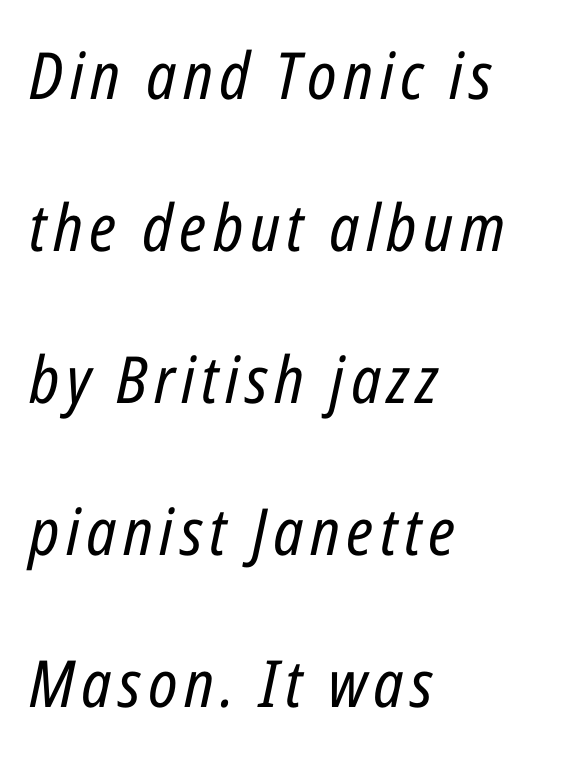
The image shows 65 px regular-weight, condensed type, italic (leaning right); set left-aligned, loose line spacing (2.34x), not underlined; low stroke contrast and a medium x-height.
